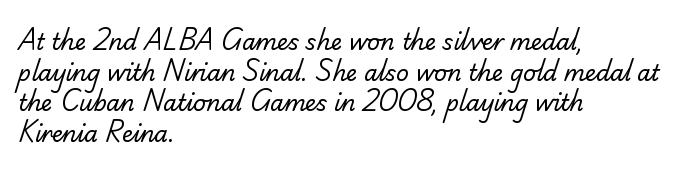
{"bold": "no", "underline": "no", "align": "left", "line_spacing": "normal", "line_spacing_ratio": 1.39, "letter_spacing": "normal", "letter_spacing_em": 0.0, "glyph_px": 22}
